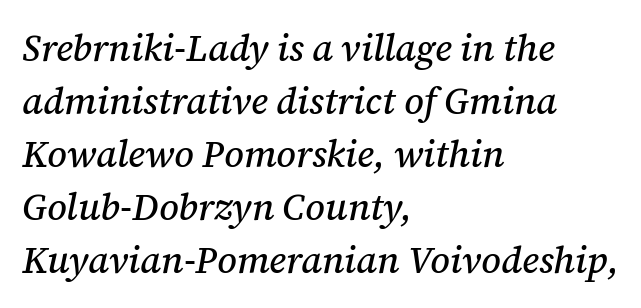
{"serif": "yes", "italic": "yes", "lean": "right", "slant_degrees": 12, "width": "normal", "stroke_contrast": "medium", "x_height": "medium", "monospaced": "no", "underline": "no", "align": "left", "line_spacing": "normal", "line_spacing_ratio": 1.43, "letter_spacing": "normal", "letter_spacing_em": 0.0, "glyph_px": 37}
